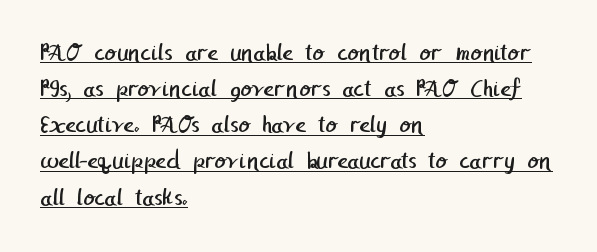
Q: Is the text bold? A: No.
Q: Is the text underlined? A: Yes.
Q: How is the paragraph aligned? A: Left-aligned.
Q: Is the spacing between letters normal or unusually wide? A: Normal.
Q: Is the spacing between lines tight, normal or loose? A: Normal.
